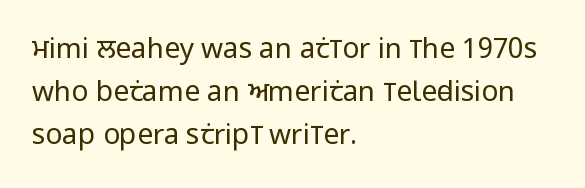
Q: Is the text bold? A: No.
Q: Is the text italic (slanted)? A: No, it is upright.
Q: Is the typeface a serif or a sans-serif typeface? A: Sans-serif.
Q: Is the text underlined? A: No.
Q: How is the paragraph aligned? A: Left-aligned.
Q: Is the spacing between letters normal or unusually wide? A: Normal.
Q: Is the spacing between lines tight, normal or loose? A: Normal.
Q: Width (condensed, normal, or wide)? A: Condensed.
Q: Stroke contrast? A: Low.
Q: x-height? A: Large.
Q: Monospaced? A: No.
